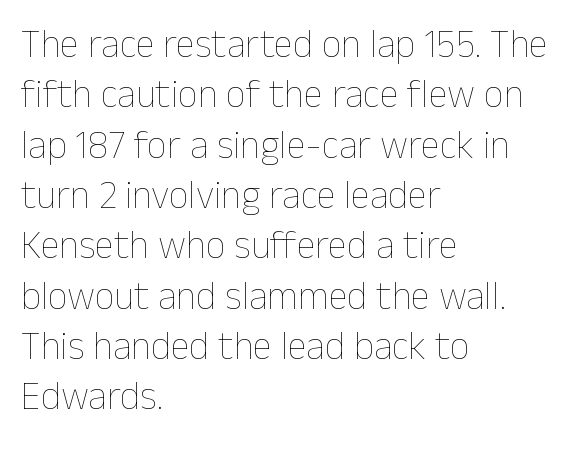
The image shows 39 px thin type, upright; set left-aligned, normal line spacing (1.29x), normal letter spacing, not underlined; low stroke contrast and a medium x-height.
